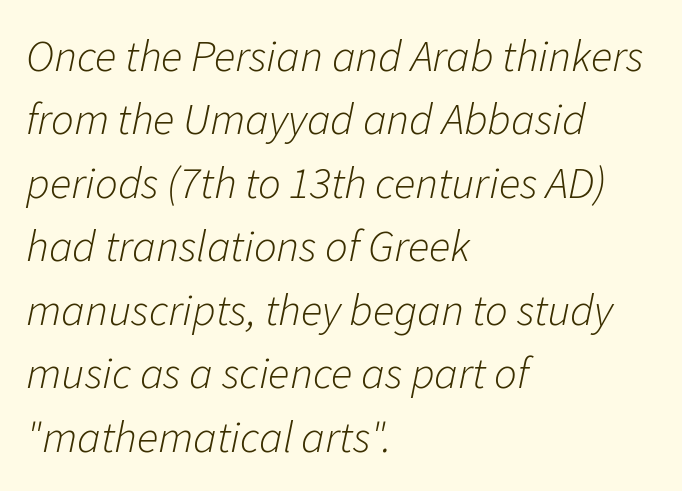
The image shows 45 px light type, italic (leaning right); set left-aligned, normal line spacing (1.41x), normal letter spacing, not underlined; low stroke contrast and a medium x-height.
